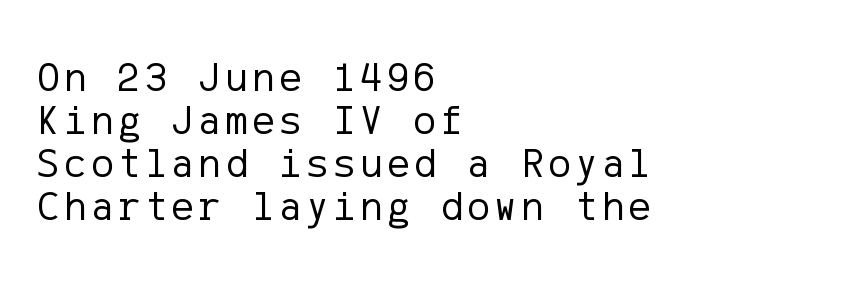
The image shows 42 px regular-weight sans-serif type, upright; set left-aligned, tight line spacing (1.02x), not underlined; low stroke contrast and a medium x-height.
